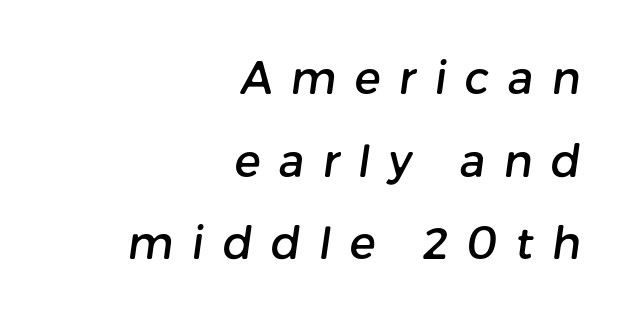
The image shows 44 px sans-serif type; set right-aligned, line spacing 1.88x, unusually wide letter spacing (+0.41 em), not underlined; low stroke contrast and a medium x-height.
